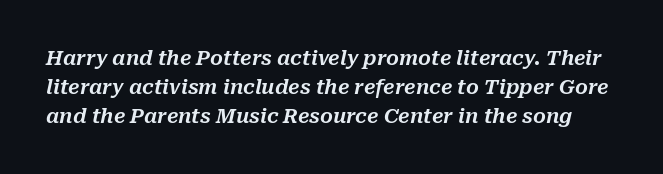
{"italic": "yes", "lean": "right", "slant_degrees": 10, "underline": "no", "line_spacing": "normal", "line_spacing_ratio": 1.45, "letter_spacing": "normal", "letter_spacing_em": 0.0, "glyph_px": 20}
